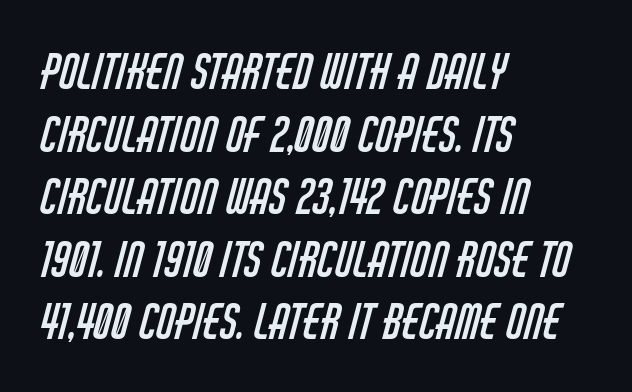
{"serif": "no", "bold": "no", "weight": "regular", "width": "condensed", "stroke_contrast": "low", "x_height": "large", "monospaced": "no", "underline": "no", "align": "left", "line_spacing": "normal", "line_spacing_ratio": 1.33, "letter_spacing": "normal", "letter_spacing_em": 0.0, "glyph_px": 47}
